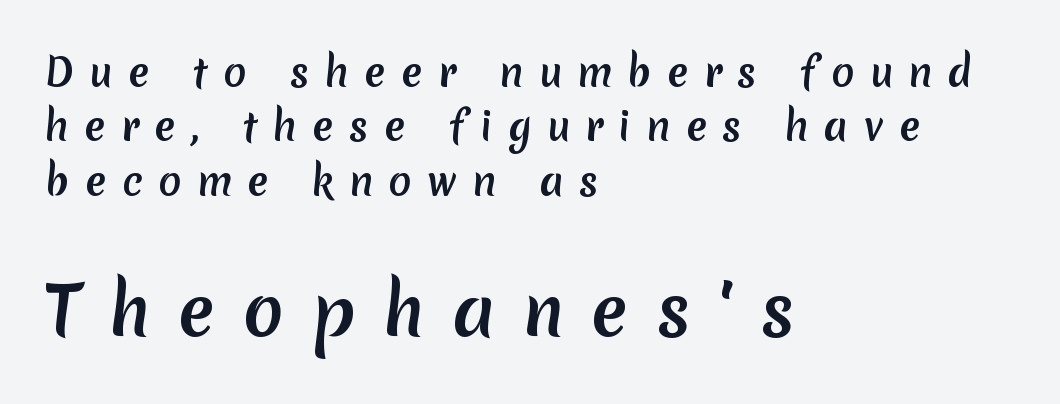
The image shows 67 px sans-serif type; set left-aligned, normal line spacing (1.43x), unusually wide letter spacing (+0.41 em), not underlined; the second (bottom) block is 1.76x larger; medium stroke contrast and a medium x-height.
